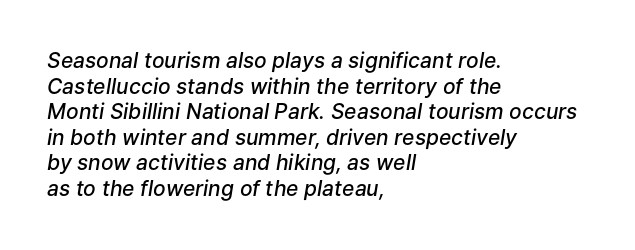
Each word holds together tightly as a unit, with standard inter-letter gaps. Its strokes are somewhat broadened, the hallmark of semibold type. The specimen omits any rule beneath the text block's lines. The setting favours the left margin, as ordinary paragraphs usually do. Is the type slanted? Yes — the strokes lean at a clear angle.
